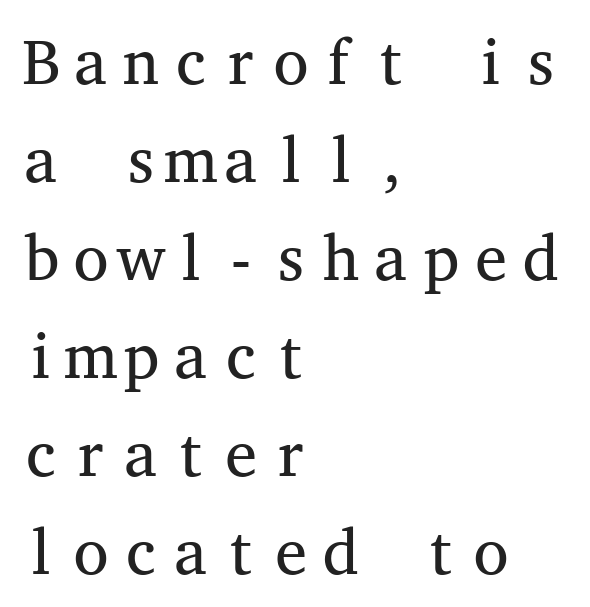
{"serif": "yes", "italic": "no", "bold": "no", "weight": "regular", "width": "wide", "stroke_contrast": "medium", "x_height": "medium", "monospaced": "yes", "underline": "no", "align": "left", "line_spacing": "normal", "line_spacing_ratio": 1.53, "letter_spacing": "normal", "letter_spacing_em": 0.0, "glyph_px": 64}
